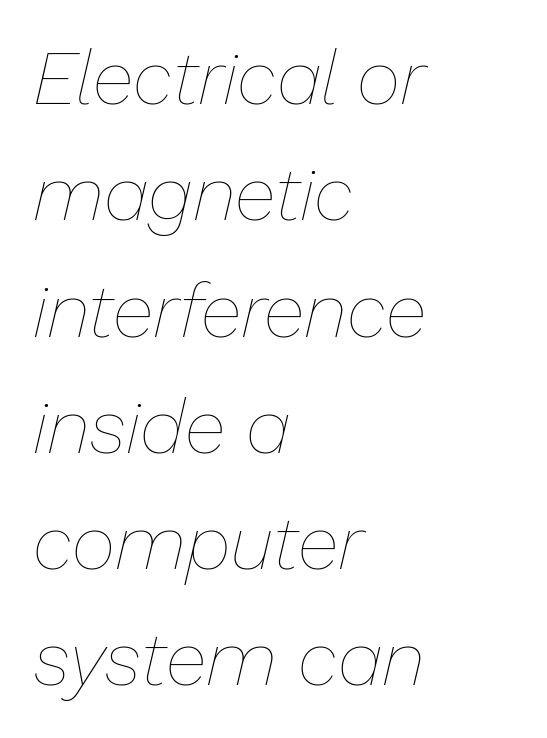
Italic? Definitely — the glyphs are oblique. No extra tracking has been applied to these lines. Character widths vary here, with narrow letters taking less room than wide ones. Nothing heavy about these letters — not bold at all. The rendering anchors every line to the left-hand side.
